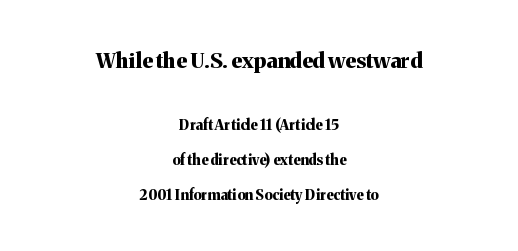
The image shows 21 px bold type, upright; set centered, loose line spacing (2.49x), normal letter spacing, not underlined; the first (top) block is 1.5x larger.
